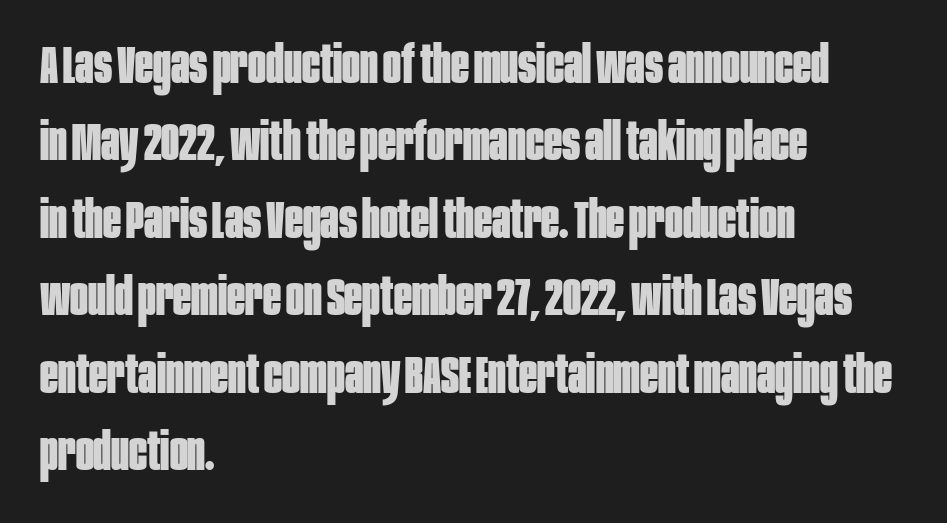
{"serif": "no", "italic": "no", "bold": "yes", "weight": "bold", "width": "condensed", "stroke_contrast": "low", "x_height": "large", "monospaced": "no", "underline": "no", "align": "left", "line_spacing": "normal", "line_spacing_ratio": 1.46, "letter_spacing": "normal", "letter_spacing_em": 0.0, "glyph_px": 53}
